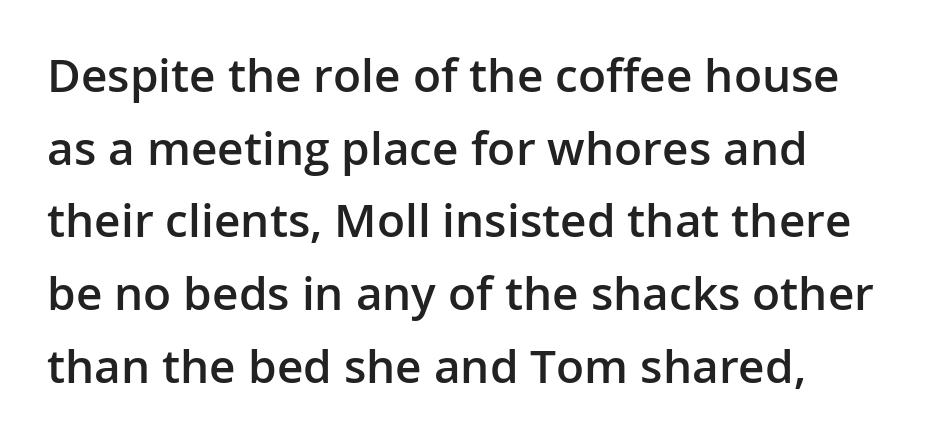
{"serif": "no", "italic": "no", "bold": "semi", "weight": "semibold", "width": "normal", "stroke_contrast": "low", "x_height": "medium", "monospaced": "no", "underline": "no", "align": "left", "line_spacing": "normal", "line_spacing_ratio": 1.58, "letter_spacing": "normal", "letter_spacing_em": 0.0, "glyph_px": 46}
